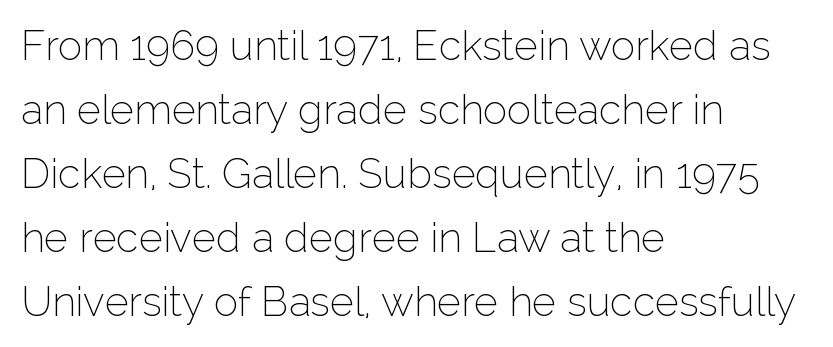
These glyphs show unthickened strokes, regular width or finer. Interline gaps are of average width in this sample. Lines of text with bare space underneath. Varying glyph widths throughout — classic text-font behaviour. The rendering shows plain stroke endings on the letterforms — a sans-serif design. The lines in this sample share a left origin and differ only in where they stop.
